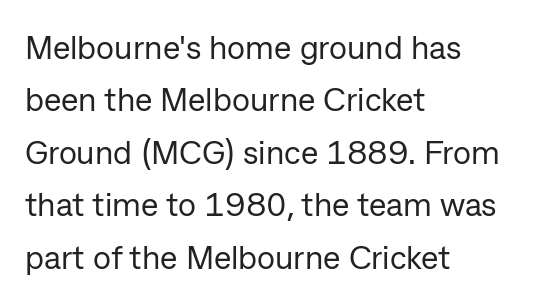
No extra ink here — the face is not bold. In terms of letterspacing, this is plain default setting. The words here are not underlined. A typesetter would call this leading conventional body-copy spacing.
